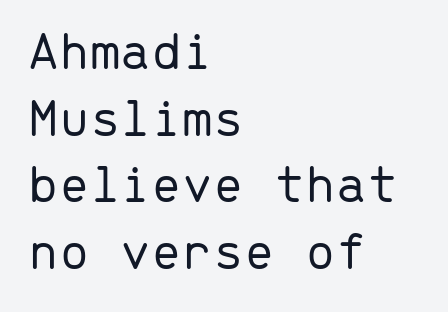
The image shows 55 px light sans-serif type, upright, monospaced; set left-aligned, line spacing 1.21x, normal letter spacing, not underlined; low stroke contrast and a medium x-height.
